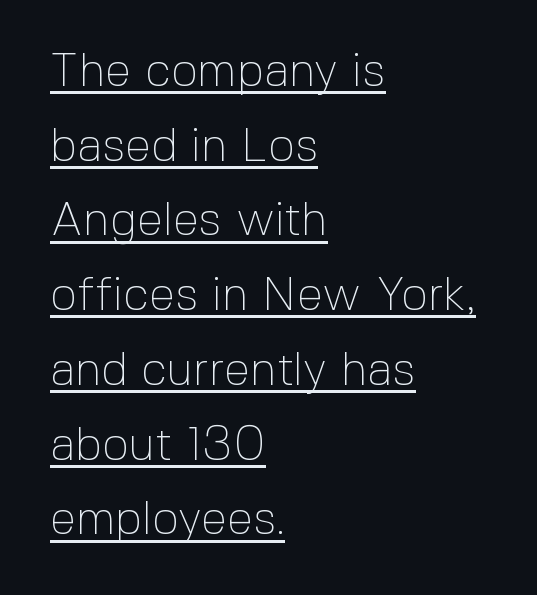
The image shows 47 px thin sans-serif type, upright; set left-aligned, normal line spacing (1.59x), normal letter spacing, underlined; a medium x-height.
